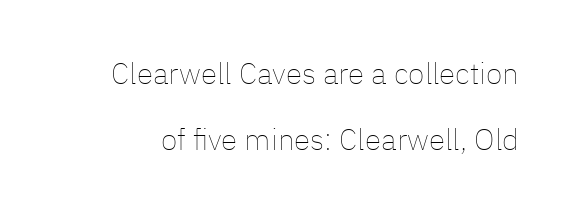
Each letter keeps its own natural width here, so spacing adapts to shape. The font is comparable to plain body text, perhaps lighter. This sample trades compactness for vertical openness between lines. The lettering holds an erect, upright posture throughout. Spacing between characters is what you'd get straight out of the box.
